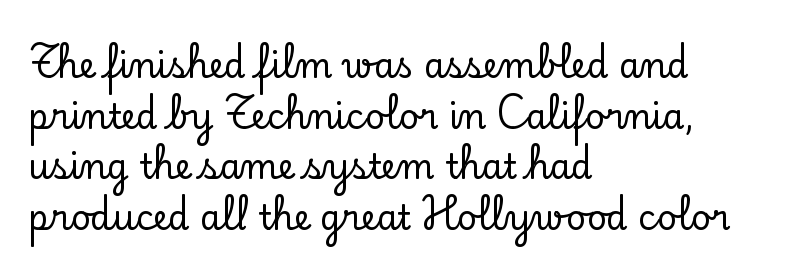
The image shows 34 px serif type, upright; set left-aligned, normal line spacing (1.49x), normal letter spacing, not underlined; low stroke contrast and a small x-height.
